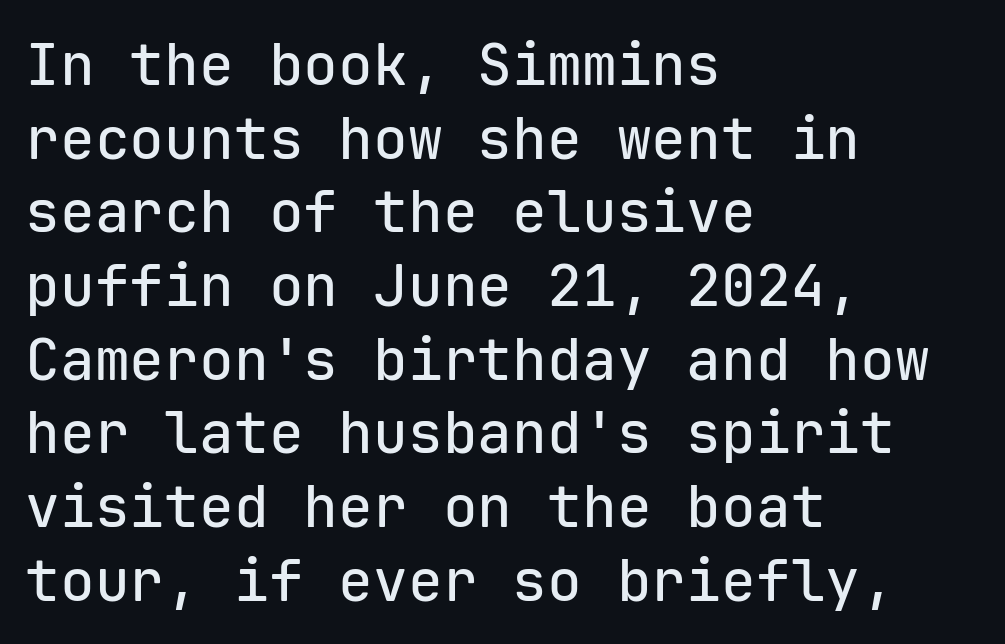
The image shows 58 px sans-serif type, upright, monospaced; set left-aligned, normal line spacing (1.27x), normal letter spacing, not underlined; low stroke contrast and a medium x-height.
